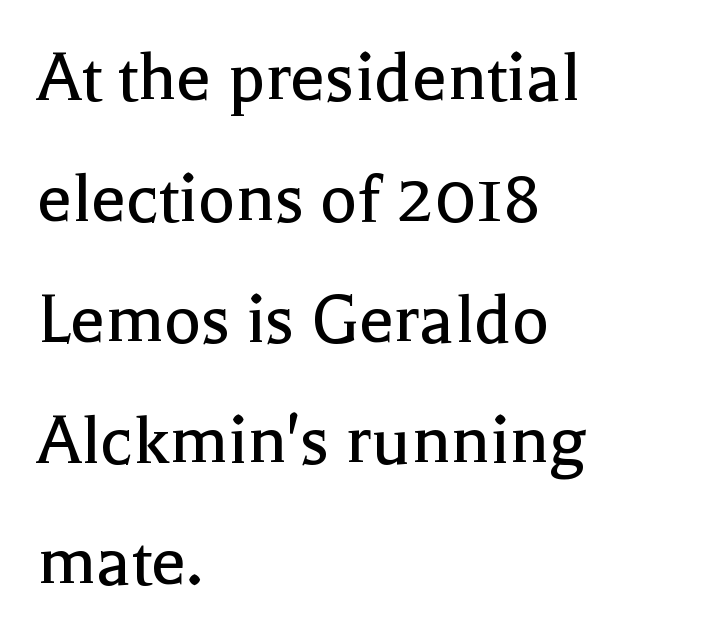
Quick note: not italic, upright. Varying glyph widths throughout — classic text-font behaviour. A light-to-regular cut is what we see here. Interline gaps are of average width in this sample.
